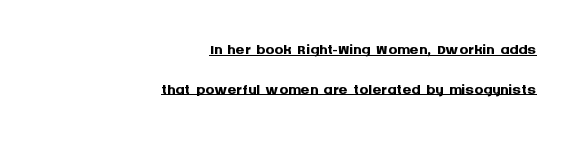
{"italic": "no", "bold": "yes", "underline": "yes", "align": "right", "line_spacing_ratio": 1.8, "letter_spacing": "normal", "letter_spacing_em": 0.0, "glyph_px": 22}
